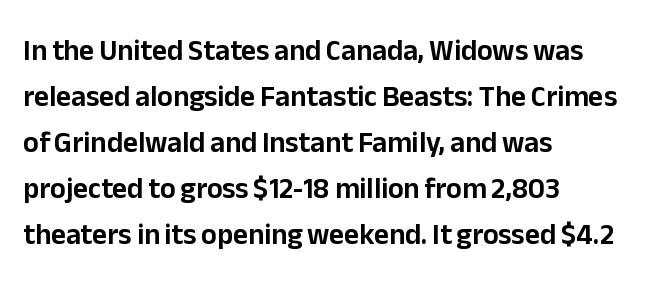
The image shows 29 px sans-serif type, upright; set left-aligned, normal line spacing (1.59x), normal letter spacing, not underlined; low stroke contrast and a medium x-height.
